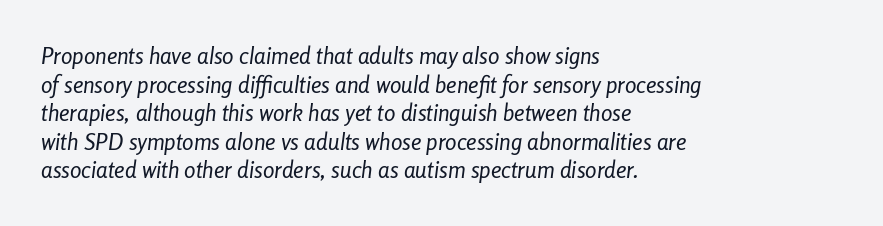
Q: Is the text bold? A: No.
Q: Is the text italic (slanted)? A: Yes, it leans right by about 8 degrees.
Q: Is the text underlined? A: No.
Q: How is the paragraph aligned? A: Left-aligned.
Q: Is the spacing between letters normal or unusually wide? A: Normal.
